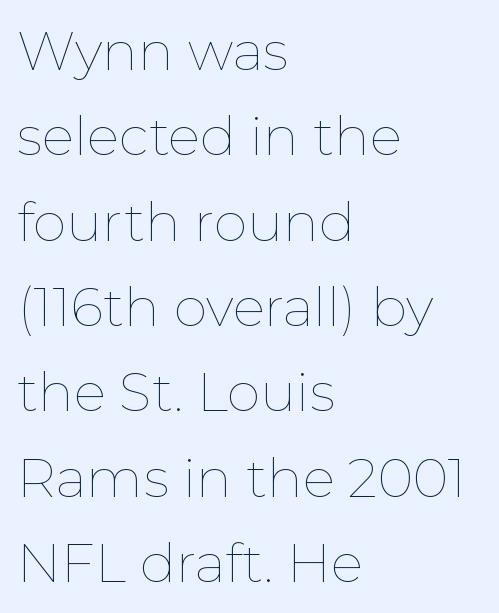
{"italic": "no", "bold": "no", "weight": "thin", "width": "normal", "stroke_contrast": "low", "x_height": "medium", "monospaced": "no", "underline": "no", "align": "left", "line_spacing": "normal", "line_spacing_ratio": 1.58, "letter_spacing": "normal", "letter_spacing_em": 0.0, "glyph_px": 54}
